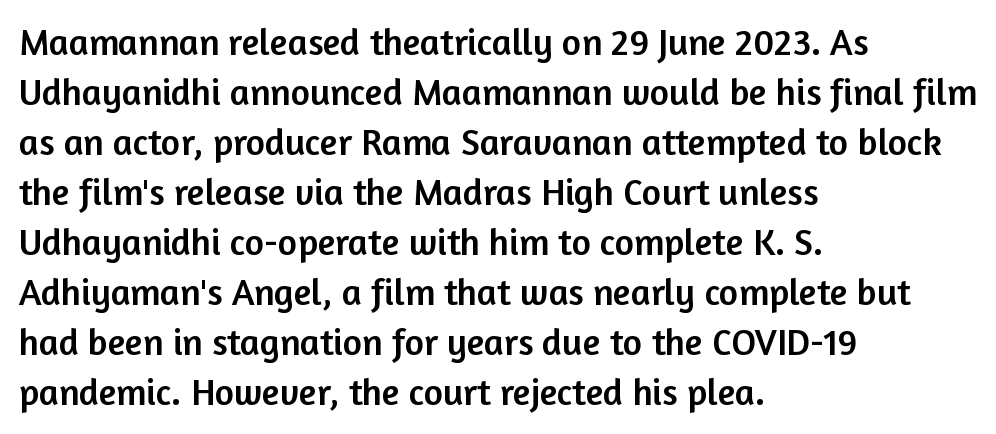
This sample uses plain, unmodified letter spacing. Nothing sits at the stroke ends, so this counts as sans-serif. This sample is left-justified, so line endings fall wherever the words run out. Notice how descenders clear the ascenders below comfortably — that's standard leading. Varying glyph widths throughout — classic text-font behaviour.
